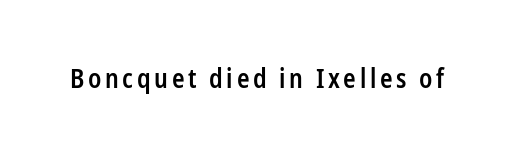
The image shows 26 px text type, upright; set not underlined.
